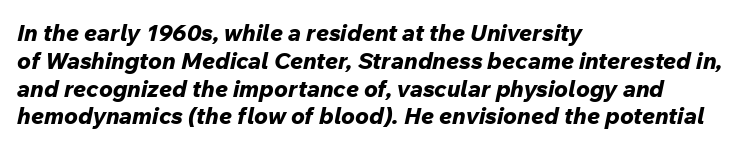
Alignment: flush left. Lines of text with bare space underneath. The letters are bold, with thick, heavy strokes. Inter-character spacing is left at the font's built-in metrics. Slant detected: the letters are inclined.
